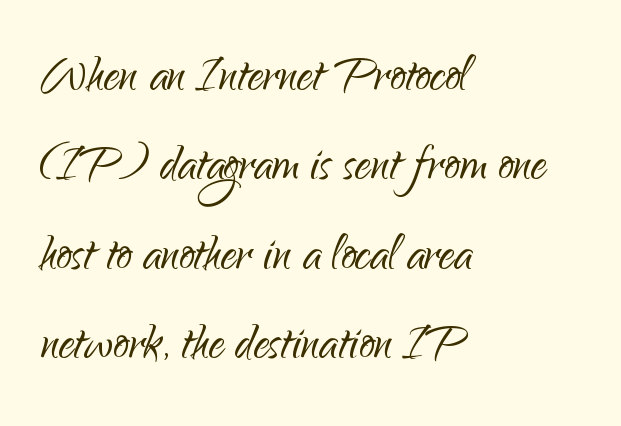
{"serif": "no", "bold": "no", "weight": "light", "width": "normal", "stroke_contrast": "low", "x_height": "small", "monospaced": "no", "underline": "no", "align": "left", "line_spacing": "normal", "line_spacing_ratio": 1.44, "letter_spacing": "normal", "letter_spacing_em": 0.0, "glyph_px": 62}
